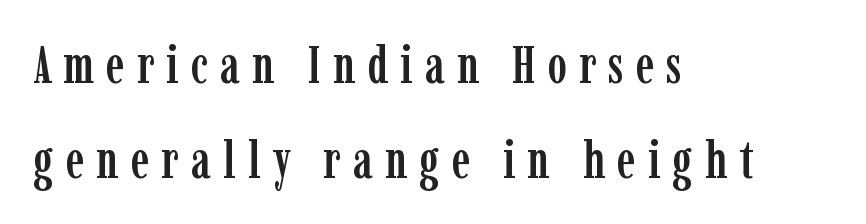
{"serif": "yes", "italic": "no", "width": "condensed", "stroke_contrast": "low", "x_height": "medium", "monospaced": "no", "underline": "no", "align": "left", "line_spacing_ratio": 1.82, "letter_spacing": "wide", "letter_spacing_em": 0.23, "glyph_px": 52}
